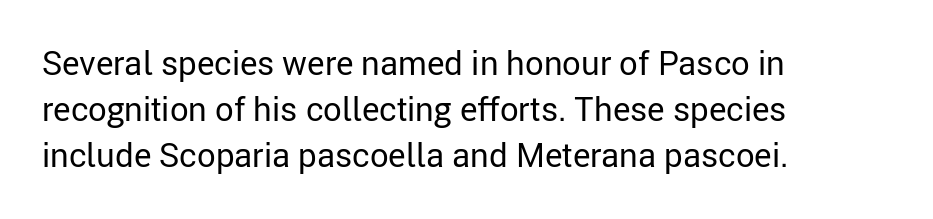
{"serif": "no", "italic": "no", "bold": "no", "weight": "regular", "width": "normal", "stroke_contrast": "low", "x_height": "medium", "monospaced": "no", "underline": "no", "align": "left", "line_spacing": "normal", "line_spacing_ratio": 1.4, "letter_spacing": "normal", "letter_spacing_em": 0.0, "glyph_px": 33}
